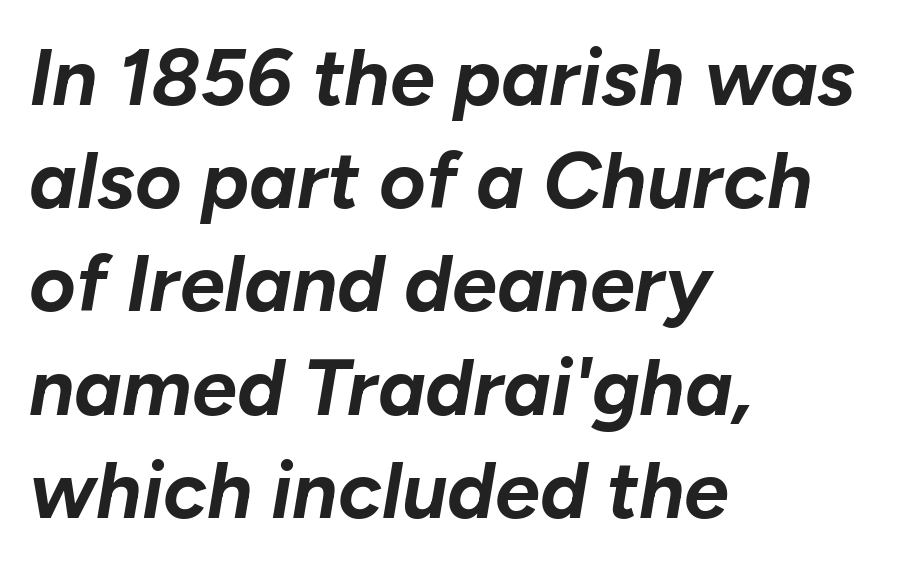
The image shows 80 px bold type, italic (leaning right); set left-aligned, normal line spacing (1.29x), normal letter spacing, not underlined; low stroke contrast and a medium x-height.
